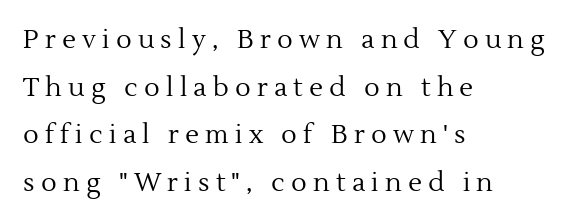
{"italic": "no", "bold": "no", "underline": "no", "align": "left", "line_spacing_ratio": 1.83, "letter_spacing": "wide", "letter_spacing_em": 0.24, "glyph_px": 26}
